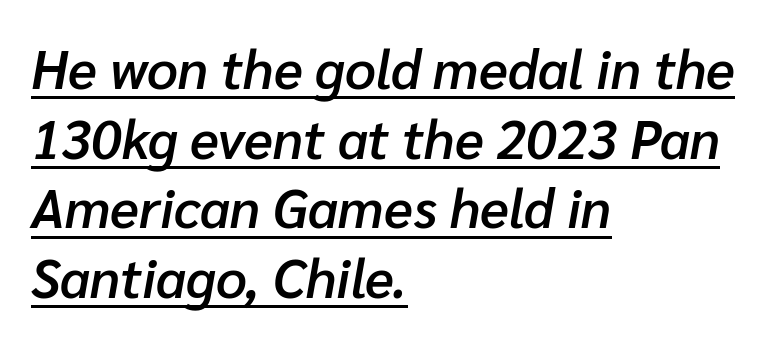
The image shows 54 px semibold type, italic (leaning right); set left-aligned, normal line spacing (1.29x), normal letter spacing, underlined; low stroke contrast and a medium x-height.
